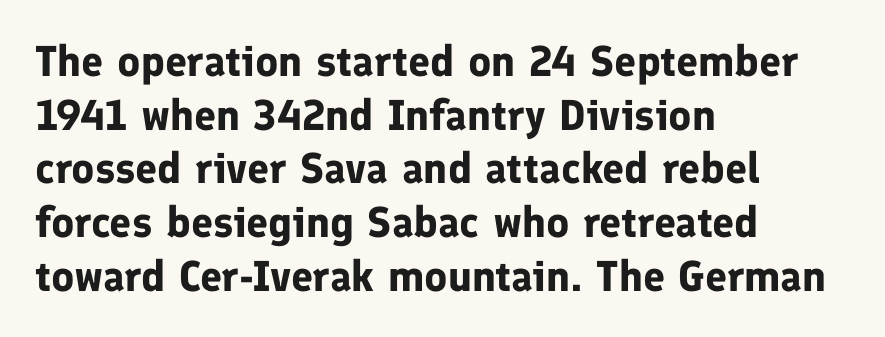
The image shows 43 px bold sans-serif type, upright; set left-aligned, normal line spacing (1.25x), normal letter spacing, not underlined; low stroke contrast and a medium x-height.
